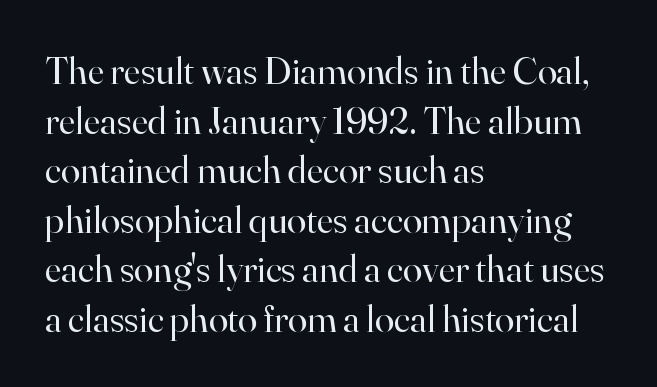
Notice how descenders clear the ascenders below comfortably — that's standard leading. Type without underlining. Counters stay open thanks to moderate or lighter strokes. Characters remain perfectly vertical along every line. There is no visible air inserted between adjacent glyphs.
